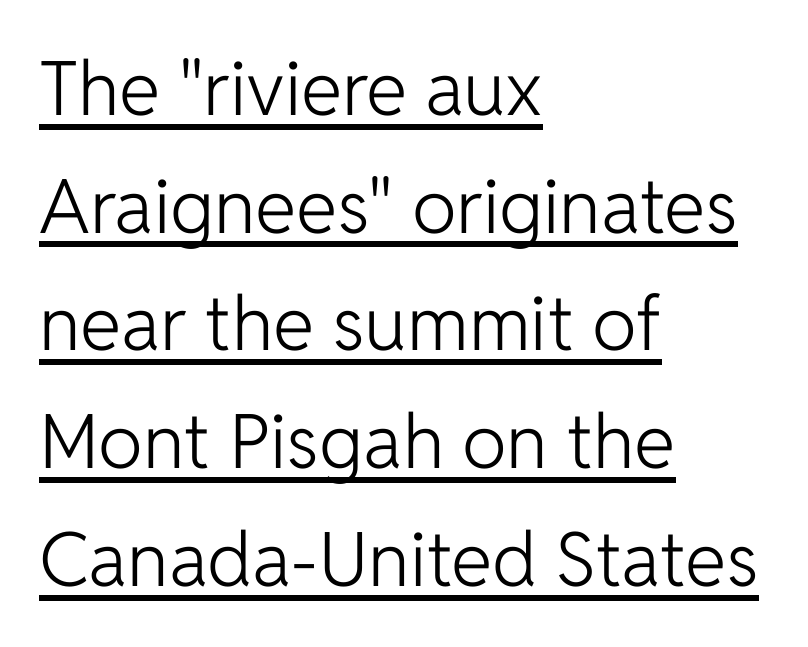
Q: Is the text bold? A: No.
Q: Is the text italic (slanted)? A: No, it is upright.
Q: Is the typeface a serif or a sans-serif typeface? A: Sans-serif.
Q: Is the text underlined? A: Yes.
Q: How is the paragraph aligned? A: Left-aligned.
Q: Is the spacing between letters normal or unusually wide? A: Normal.
Q: Is the spacing between lines tight, normal or loose? A: Normal.
Q: Width (condensed, normal, or wide)? A: Normal.
Q: Stroke contrast? A: Low.
Q: x-height? A: Medium.
Q: Monospaced? A: No.
